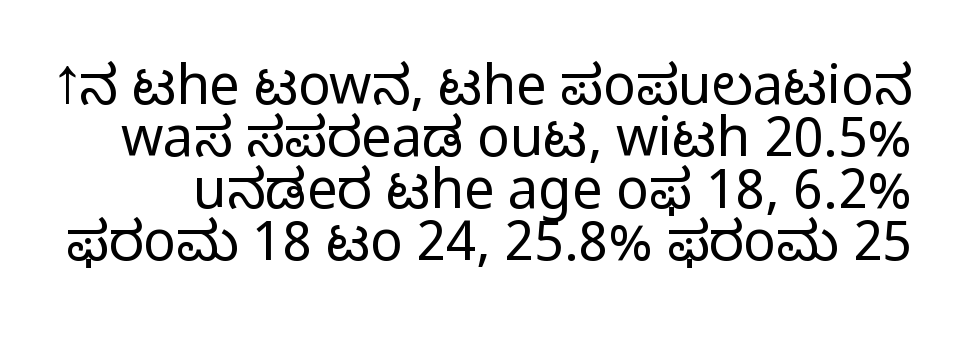
Q: Is the text bold? A: No.
Q: Is the text italic (slanted)? A: No, it is upright.
Q: Is the typeface a serif or a sans-serif typeface? A: Sans-serif.
Q: Is the text underlined? A: No.
Q: Is the spacing between letters normal or unusually wide? A: Normal.
Q: Is the spacing between lines tight, normal or loose? A: Tight.
Q: Width (condensed, normal, or wide)? A: Normal.
Q: Stroke contrast? A: Low.
Q: x-height? A: Medium.
Q: Monospaced? A: No.
